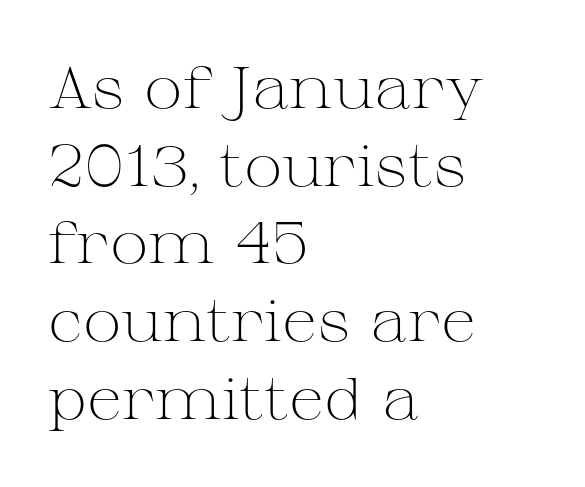
Note the varied advance widths — an 'i' is clearly narrower than an 'm'. Stroke mass is kept to a normal reading level or below. Teacher's note: observe the even left margin — that is flush-left alignment. When letters stand straight like this, we call the style roman or upright. Any mark beneath the type? The region is blank.
